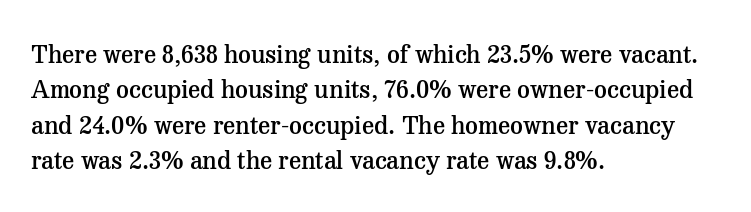
Q: Is the text bold? A: Semi-bold.
Q: Is the text italic (slanted)? A: No, it is upright.
Q: Is the text underlined? A: No.
Q: How is the paragraph aligned? A: Left-aligned.
Q: Is the spacing between letters normal or unusually wide? A: Normal.
Q: Is the spacing between lines tight, normal or loose? A: Normal.
